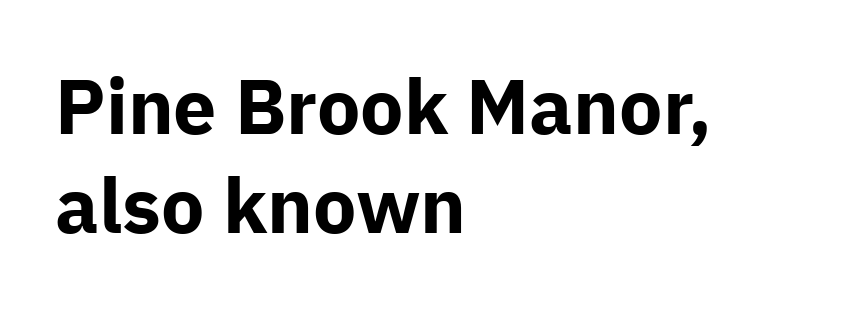
{"serif": "no", "italic": "no", "bold": "yes", "weight": "bold", "width": "normal", "stroke_contrast": "low", "x_height": "medium", "monospaced": "no", "underline": "no", "align": "left", "line_spacing": "normal", "line_spacing_ratio": 1.29, "letter_spacing": "normal", "letter_spacing_em": 0.0, "glyph_px": 77}
